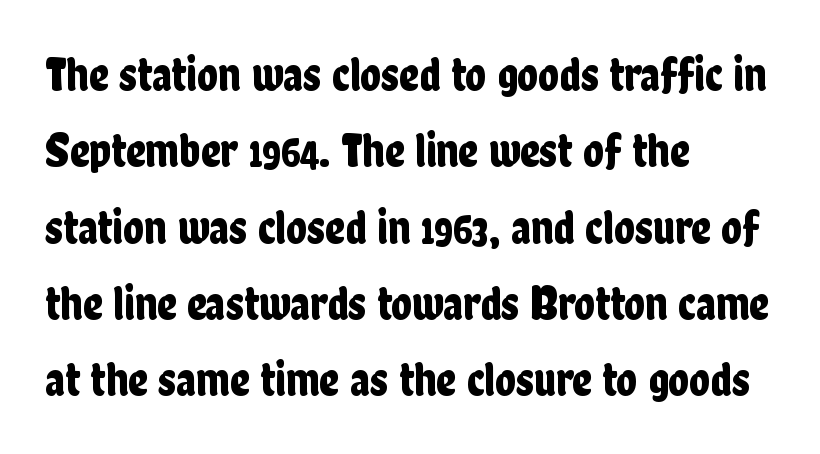
{"serif": "no", "italic": "no", "width": "condensed", "stroke_contrast": "low", "x_height": "medium", "monospaced": "no", "underline": "no", "align": "left", "line_spacing": "normal", "line_spacing_ratio": 1.59, "letter_spacing": "normal", "letter_spacing_em": 0.0, "glyph_px": 48}
